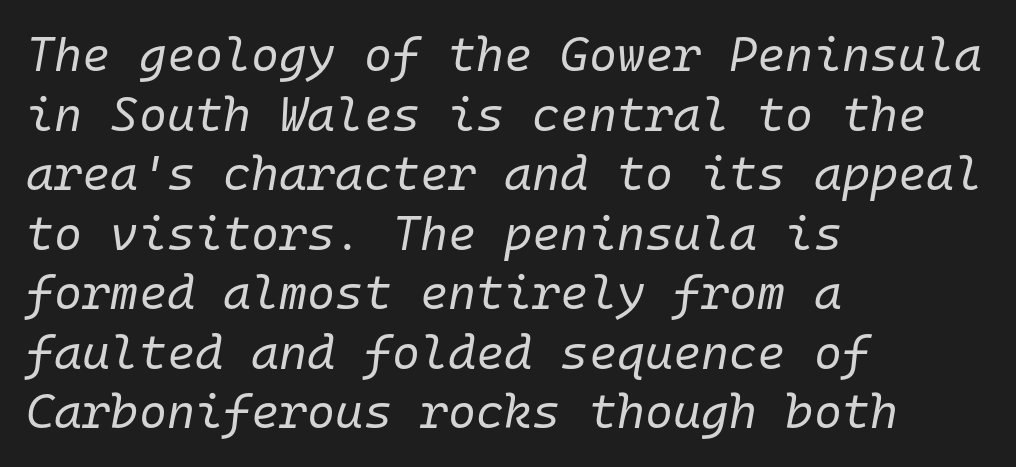
Q: Is the text bold? A: No.
Q: Is the text italic (slanted)? A: Yes, it leans right by about 10 degrees.
Q: Is the text underlined? A: No.
Q: How is the paragraph aligned? A: Left-aligned.
Q: Is the spacing between letters normal or unusually wide? A: Normal.
Q: Width (condensed, normal, or wide)? A: Normal.
Q: Stroke contrast? A: Low.
Q: x-height? A: Medium.
Q: Monospaced? A: Yes.
